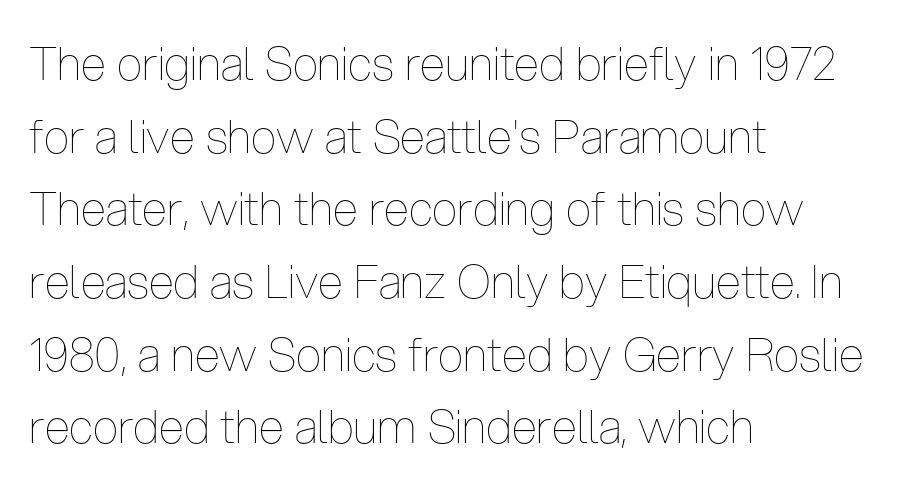
Q: Is the text bold? A: No.
Q: Is the text italic (slanted)? A: No, it is upright.
Q: Is the text underlined? A: No.
Q: How is the paragraph aligned? A: Left-aligned.
Q: Is the spacing between letters normal or unusually wide? A: Normal.
Q: Is the spacing between lines tight, normal or loose? A: Normal.
Q: Width (condensed, normal, or wide)? A: Condensed.
Q: Stroke contrast? A: Low.
Q: x-height? A: Medium.
Q: Monospaced? A: No.
